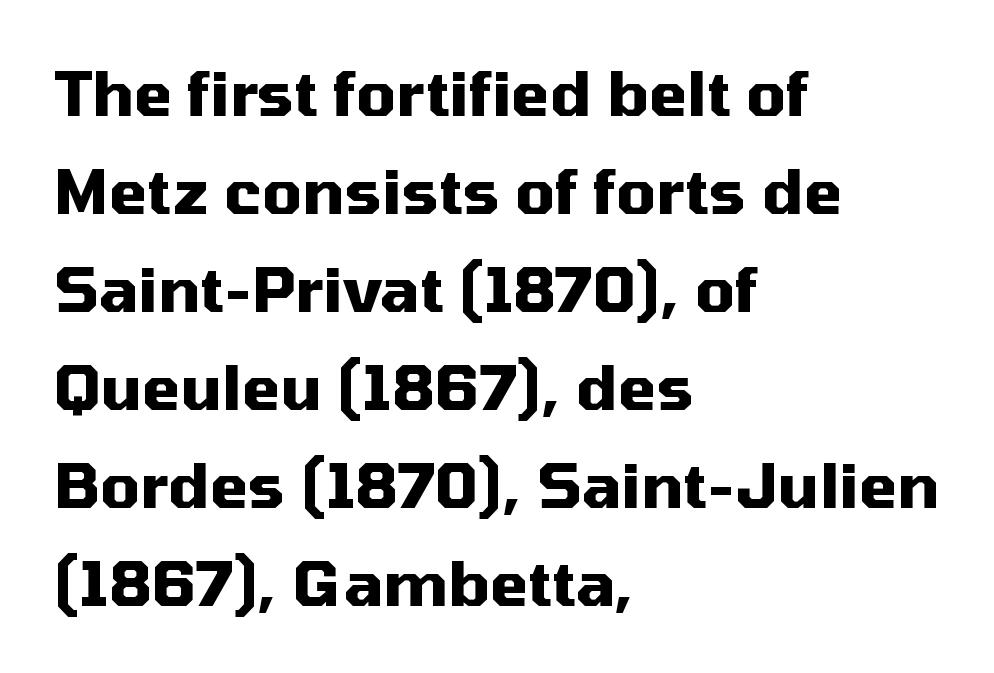
The image shows 62 px heavy sans-serif type, upright; set left-aligned, normal line spacing (1.58x), normal letter spacing, not underlined; medium stroke contrast and a medium x-height.
